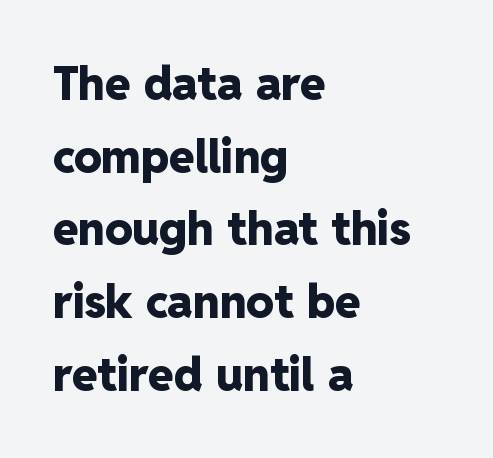
Q: Is the text bold? A: Yes.
Q: Is the text italic (slanted)? A: No, it is upright.
Q: Is the typeface a serif or a sans-serif typeface? A: Sans-serif.
Q: Is the text underlined? A: No.
Q: How is the paragraph aligned? A: Left-aligned.
Q: Is the spacing between letters normal or unusually wide? A: Normal.
Q: Is the spacing between lines tight, normal or loose? A: Normal.
Q: Width (condensed, normal, or wide)? A: Normal.
Q: Stroke contrast? A: Low.
Q: x-height? A: Medium.
Q: Monospaced? A: No.
